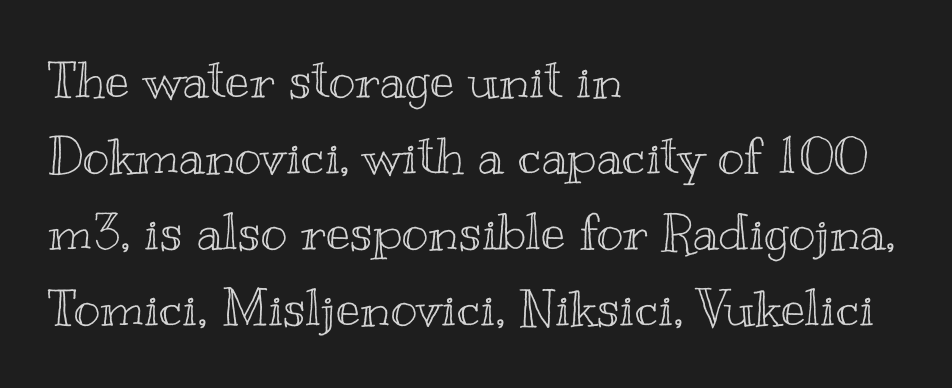
{"italic": "no", "width": "wide", "x_height": "small", "monospaced": "no", "underline": "no", "align": "left", "line_spacing": "normal", "line_spacing_ratio": 1.49, "letter_spacing": "normal", "letter_spacing_em": 0.0, "glyph_px": 51}
